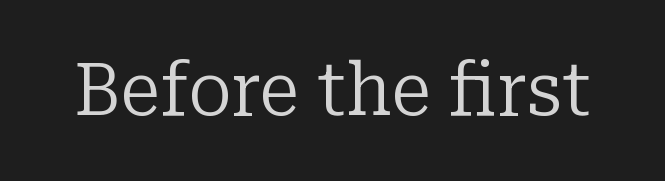
Q: Is the text bold? A: No.
Q: Is the text italic (slanted)? A: No, it is upright.
Q: Is the typeface a serif or a sans-serif typeface? A: Serif.
Q: Is the text underlined? A: No.
Q: Is the spacing between letters normal or unusually wide? A: Normal.
Q: Width (condensed, normal, or wide)? A: Normal.
Q: Stroke contrast? A: Low.
Q: x-height? A: Medium.
Q: Monospaced? A: No.
